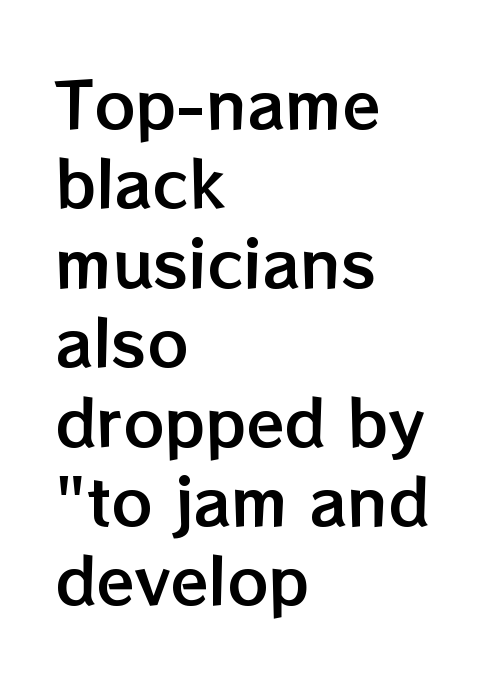
The image shows 63 px text type, upright; set left-aligned, normal line spacing (1.26x), normal letter spacing, not underlined; low stroke contrast and a medium x-height.
